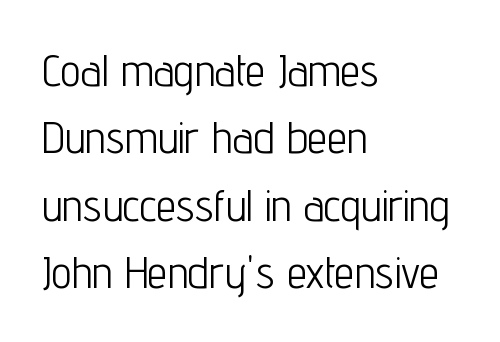
Q: Is the text bold? A: No.
Q: Is the text italic (slanted)? A: No, it is upright.
Q: Is the typeface a serif or a sans-serif typeface? A: Sans-serif.
Q: Is the text underlined? A: No.
Q: How is the paragraph aligned? A: Left-aligned.
Q: Is the spacing between letters normal or unusually wide? A: Normal.
Q: Is the spacing between lines tight, normal or loose? A: Normal.
Q: Width (condensed, normal, or wide)? A: Condensed.
Q: Stroke contrast? A: Low.
Q: x-height? A: Medium.
Q: Monospaced? A: No.
